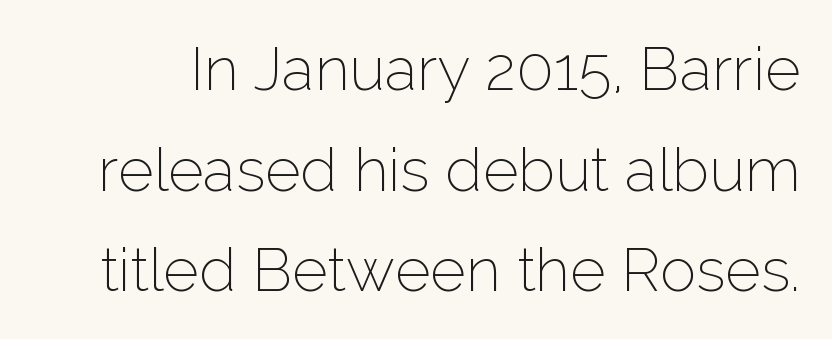
The image shows 61 px thin sans-serif type, upright; set normal line spacing (1.65x), normal letter spacing, not underlined; low stroke contrast and a medium x-height.
